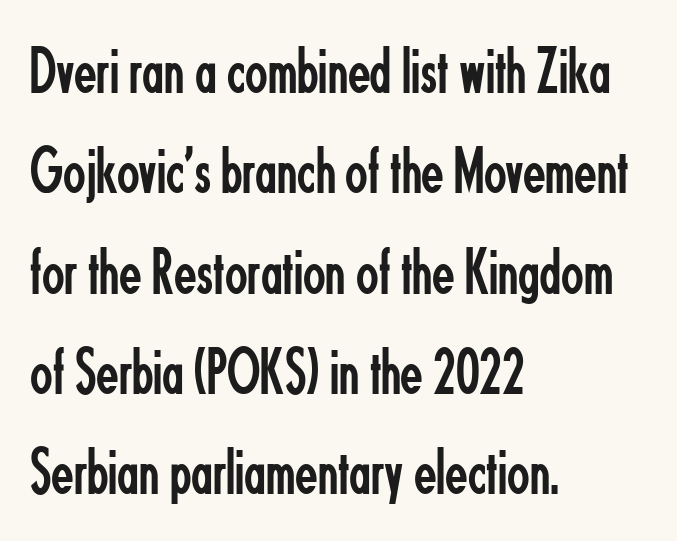
The paragraph shown leans on its left margin. Serifs: no, the terminals of the letterforms are clean. The font sits on the lighter half of the weight spectrum, regular included. If you drew a line through each stem, it would be perfectly vertical. Here the glyphs are tracked normally, forming tight word shapes.
